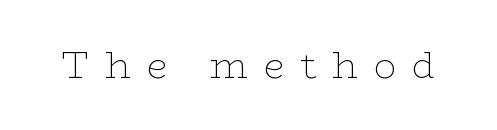
In terms of posture, this sample is upright. Is this a heavy cut? Hardly; it is regular or lighter. Loose tracking; the words dissolve into strings of separated letters. Small tapered or slab feet sit at the stroke ends, so this counts as serif. Underlining? Definitely not there. You could not count columns in this text — the font is proportionally spaced.
